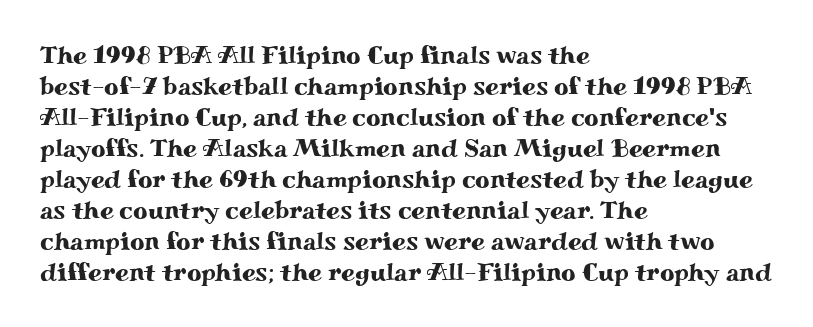
{"italic": "no", "underline": "no", "align": "left", "line_spacing_ratio": 1.24, "letter_spacing": "normal", "letter_spacing_em": 0.0, "glyph_px": 25}
